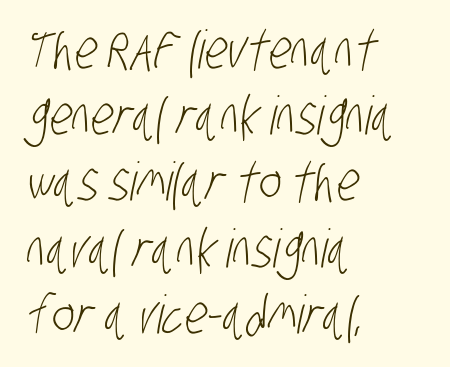
This sample uses a sans-serif face. Note the varied advance widths — an 'i' is clearly narrower than an 'm'. Reading down the block, your eye returns to a fixed left position each line. Between one letter and the next there's only the usual sliver of space. Unbolded letterforms with no extra heft.
